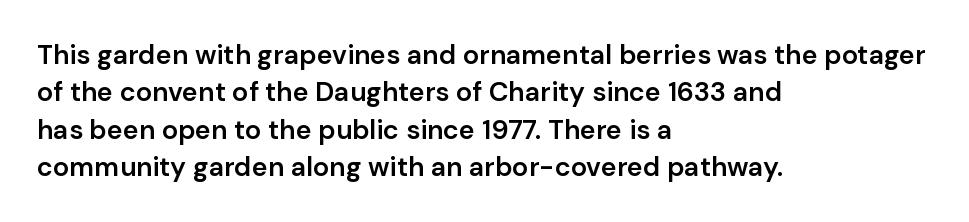
The image shows 27 px text type, upright; set left-aligned, normal line spacing (1.38x), normal letter spacing, not underlined.
